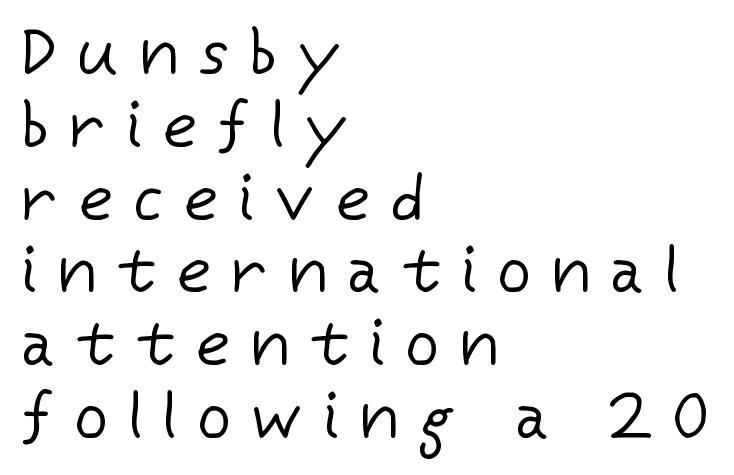
The image shows 65 px regular-weight sans-serif type, upright; set left-aligned, tight line spacing (1.12x), unusually wide letter spacing (+0.33 em), not underlined; low stroke contrast and a medium x-height.
